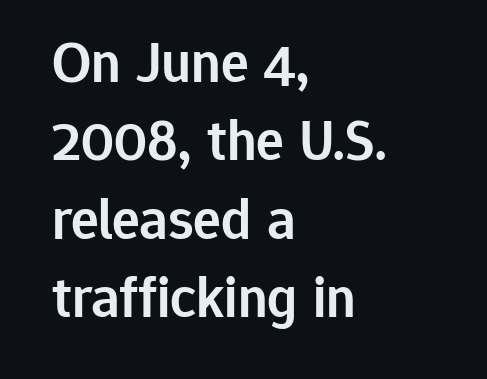
{"serif": "no", "italic": "no", "bold": "semi", "weight": "semibold", "width": "normal", "stroke_contrast": "low", "x_height": "medium", "monospaced": "no", "underline": "no", "align": "left", "line_spacing": "normal", "line_spacing_ratio": 1.35, "letter_spacing": "normal", "letter_spacing_em": 0.0, "glyph_px": 58}
